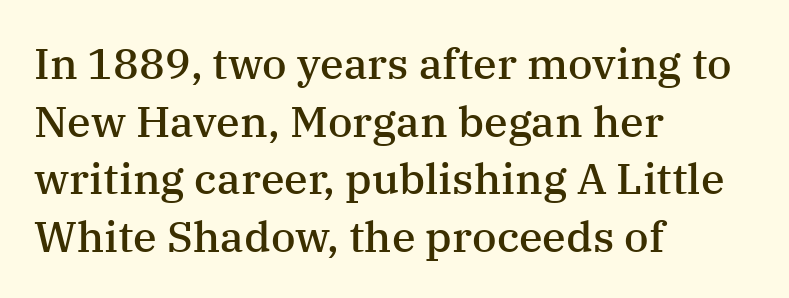
{"serif": "yes", "italic": "no", "bold": "semi", "weight": "semibold", "width": "normal", "stroke_contrast": "medium", "x_height": "medium", "monospaced": "no", "underline": "no", "align": "left", "line_spacing": "normal", "line_spacing_ratio": 1.34, "letter_spacing": "normal", "letter_spacing_em": 0.0, "glyph_px": 43}
